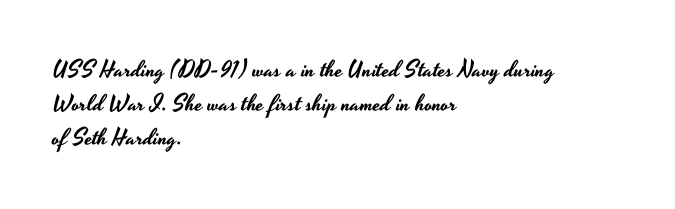
The image shows 23 px text type; set left-aligned, normal line spacing (1.47x), normal letter spacing, not underlined.
